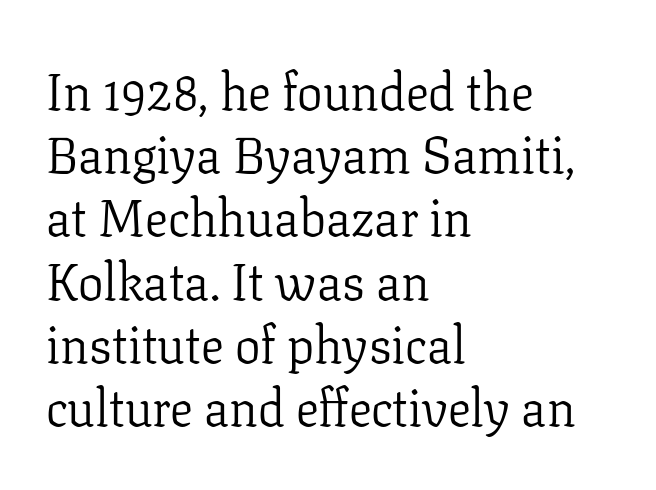
{"serif": "yes", "italic": "no", "bold": "no", "weight": "light", "width": "normal", "stroke_contrast": "low", "x_height": "medium", "monospaced": "no", "underline": "no", "align": "left", "line_spacing_ratio": 1.24, "letter_spacing": "normal", "letter_spacing_em": 0.0, "glyph_px": 51}
